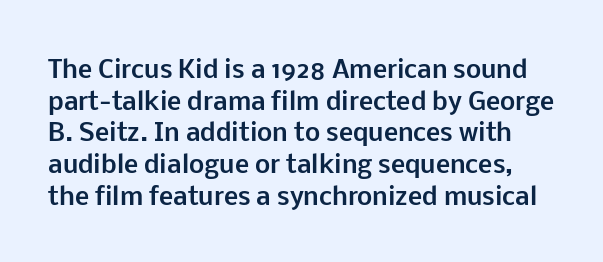
{"italic": "no", "bold": "yes", "underline": "no", "line_spacing": "normal", "line_spacing_ratio": 1.32, "letter_spacing": "normal", "letter_spacing_em": 0.0, "glyph_px": 24}
